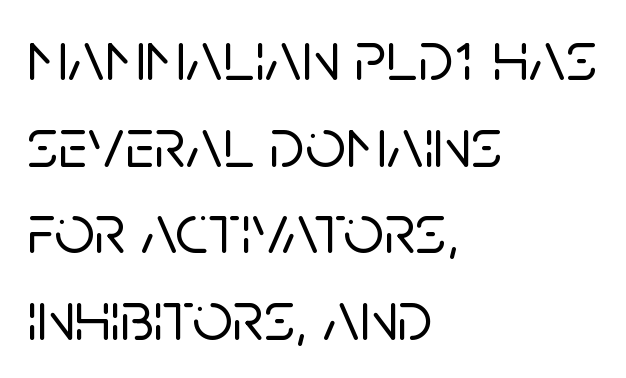
{"serif": "no", "italic": "no", "width": "normal", "stroke_contrast": "low", "x_height": "large", "monospaced": "no", "underline": "no", "align": "left", "line_spacing_ratio": 1.22, "letter_spacing": "normal", "letter_spacing_em": 0.0, "glyph_px": 71}
